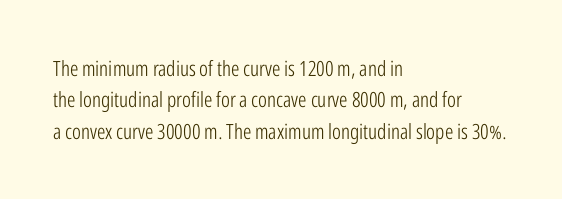
{"italic": "no", "bold": "no", "underline": "no", "align": "left", "line_spacing": "normal", "line_spacing_ratio": 1.5, "letter_spacing": "normal", "letter_spacing_em": 0.0, "glyph_px": 21}
